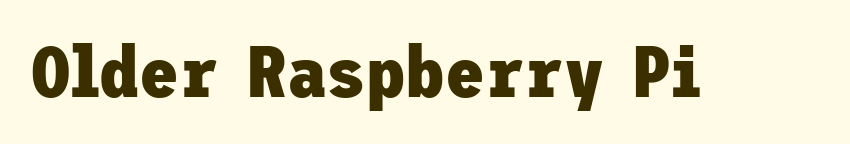
Q: Is the text bold? A: Yes.
Q: Is the text italic (slanted)? A: No, it is upright.
Q: Is the typeface a serif or a sans-serif typeface? A: Sans-serif.
Q: Is the text underlined? A: No.
Q: Is the spacing between letters normal or unusually wide? A: Normal.
Q: Width (condensed, normal, or wide)? A: Normal.
Q: Stroke contrast? A: Low.
Q: x-height? A: Medium.
